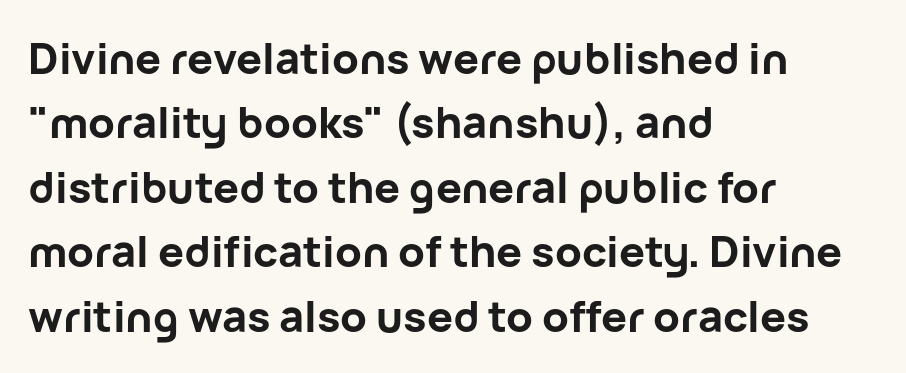
The image shows 43 px bold sans-serif type, upright; set left-aligned, normal line spacing (1.5x), normal letter spacing, not underlined; low stroke contrast and a medium x-height.
